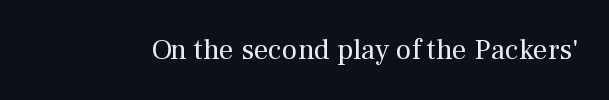
Quick note: underline off. The rendering keeps characters at their native spacing. Weight: not bold — regular or lighter. A typesetter would label this face a serif. Quick note: not italic, upright. Note the varied advance widths — an 'i' is clearly narrower than an 'm'.
